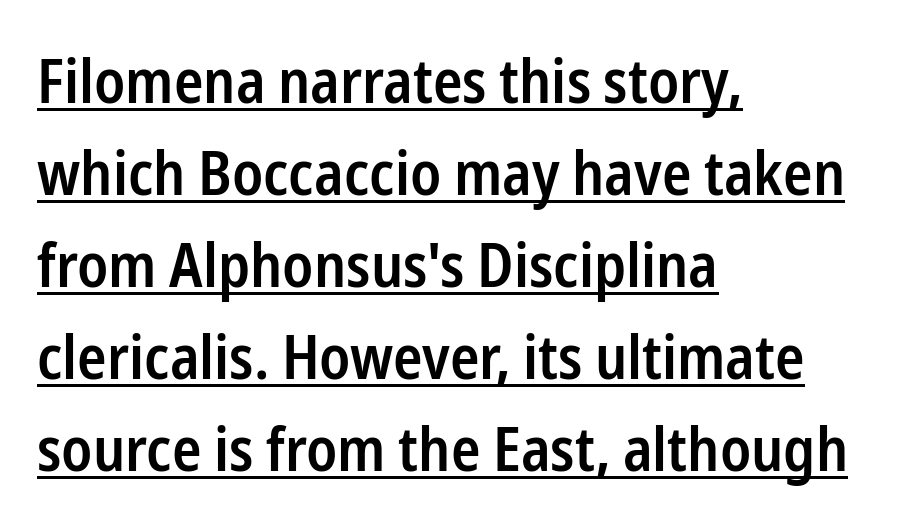
What stands out about the letter spacing? Nothing — it is the standard amount. Leftover space on each line is placed entirely after the last word. This sample uses an upright cut, with every glyph sitting square on the baseline. The letters advance in unequal steps, a hallmark of proportional type. Regular leading. This is sans-serif lettering, the kind often seen on screens and signage.
